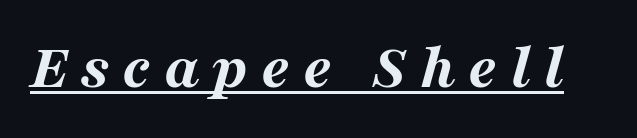
This is oblique type, the kind used for emphasis or titles. This is underlined copy, the kind a proofreader might mark for attention. Every letter is thick-stroked: bold, no question. Think of a printed novel: that variable character pitch is what you see here.
